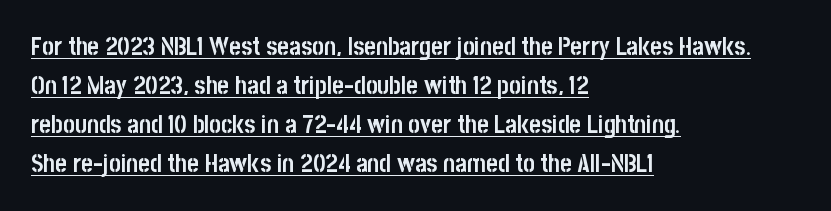
{"italic": "no", "bold": "yes", "underline": "yes", "align": "left", "line_spacing": "normal", "line_spacing_ratio": 1.56, "letter_spacing": "normal", "letter_spacing_em": 0.0, "glyph_px": 25}
